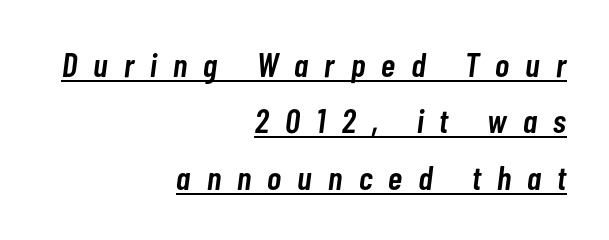
{"italic": "yes", "lean": "right", "slant_degrees": 7, "bold": "semi", "weight": "semibold", "width": "condensed", "stroke_contrast": "low", "x_height": "medium", "monospaced": "no", "underline": "yes", "align": "right", "line_spacing": "normal", "line_spacing_ratio": 1.66, "letter_spacing": "wide", "letter_spacing_em": 0.48, "glyph_px": 34}
